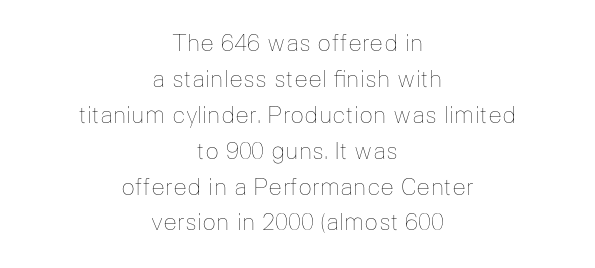
{"italic": "no", "bold": "no", "underline": "no", "align": "center", "line_spacing": "normal", "line_spacing_ratio": 1.56, "letter_spacing": "normal", "letter_spacing_em": 0.0, "glyph_px": 23}
